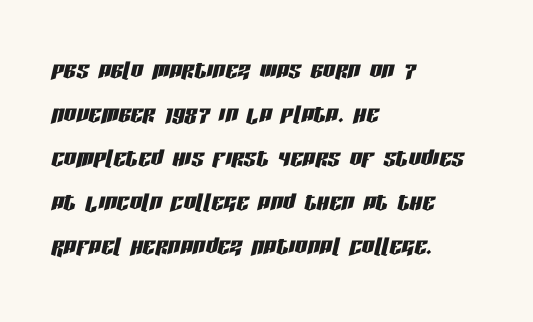
The rag falls on the right side of this text block. The vertical gap from one line to the next is medium. Standard letterfit; no display-style spreading of the glyphs. Anything drawn beneath the words? Only blank space. Does the lettering tilt? It does — this is italic.
